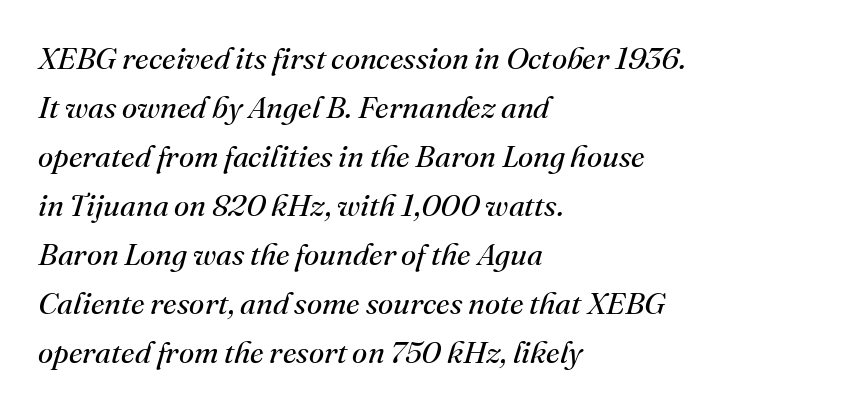
Q: Is the text bold? A: No.
Q: Is the text italic (slanted)? A: Yes, it leans right by about 16 degrees.
Q: Is the typeface a serif or a sans-serif typeface? A: Serif.
Q: Is the text underlined? A: No.
Q: How is the paragraph aligned? A: Left-aligned.
Q: Is the spacing between letters normal or unusually wide? A: Normal.
Q: Is the spacing between lines tight, normal or loose? A: Normal.
Q: Width (condensed, normal, or wide)? A: Normal.
Q: Stroke contrast? A: Medium.
Q: x-height? A: Small.
Q: Monospaced? A: No.
